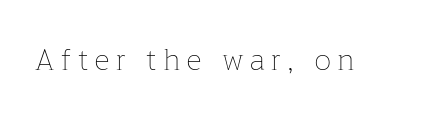
Q: Is the text bold? A: No.
Q: Is the text italic (slanted)? A: No, it is upright.
Q: Is the text underlined? A: No.
Q: Is the spacing between letters normal or unusually wide? A: Unusually wide.
Q: Width (condensed, normal, or wide)? A: Normal.
Q: Stroke contrast? A: Low.
Q: x-height? A: Medium.
Q: Monospaced? A: No.
